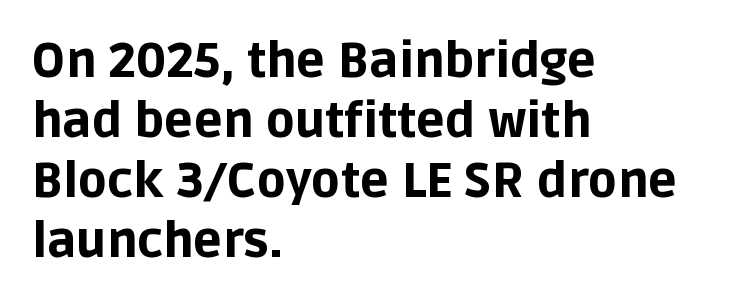
Q: Is the text bold? A: Yes.
Q: Is the text italic (slanted)? A: No, it is upright.
Q: Is the typeface a serif or a sans-serif typeface? A: Sans-serif.
Q: Is the text underlined? A: No.
Q: How is the paragraph aligned? A: Left-aligned.
Q: Is the spacing between letters normal or unusually wide? A: Normal.
Q: Is the spacing between lines tight, normal or loose? A: Normal.
Q: Width (condensed, normal, or wide)? A: Normal.
Q: Stroke contrast? A: Low.
Q: x-height? A: Large.
Q: Monospaced? A: No.
